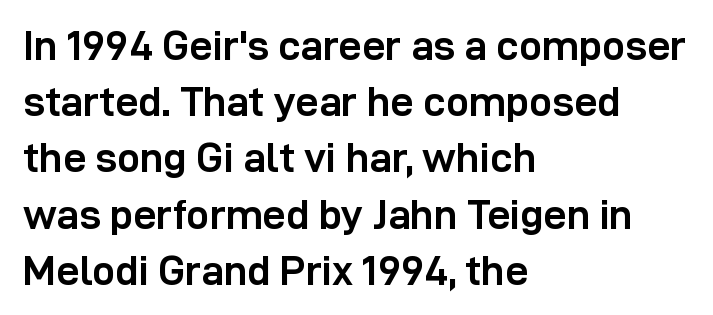
The image shows 41 px semibold sans-serif type, upright; set left-aligned, normal line spacing (1.37x), normal letter spacing, not underlined; low stroke contrast and a medium x-height.
